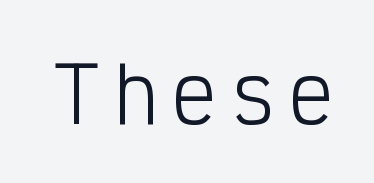
Unmarked baselines from the first word to the last. This is roman type, the default non-slanted kind. Every character here occupies the same horizontal width, giving the sample a typewriter-like rhythm. Are there feet on the stems? There aren't — it's a sans. Is the type heavy? It reads as light-to-regular instead.
